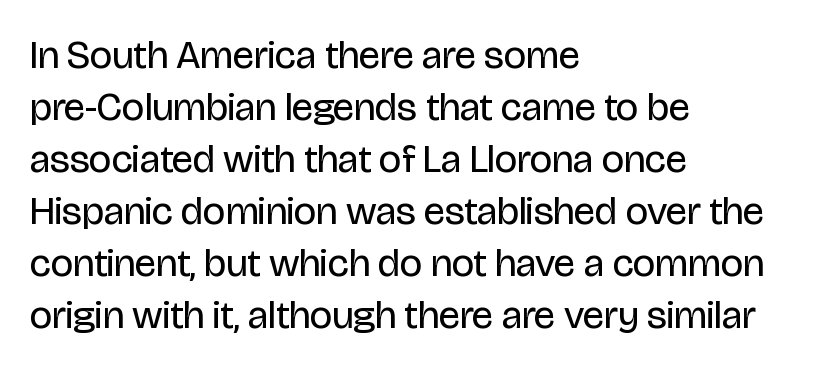
{"serif": "no", "italic": "no", "bold": "no", "weight": "regular", "width": "condensed", "stroke_contrast": "low", "x_height": "large", "monospaced": "no", "underline": "no", "align": "left", "line_spacing": "normal", "line_spacing_ratio": 1.3, "letter_spacing": "normal", "letter_spacing_em": 0.0, "glyph_px": 40}
